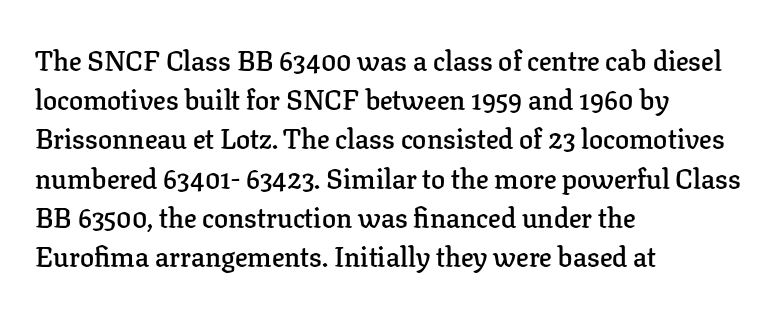
Q: Is the text bold? A: Semi-bold.
Q: Is the text italic (slanted)? A: No, it is upright.
Q: Is the typeface a serif or a sans-serif typeface? A: Serif.
Q: Is the text underlined? A: No.
Q: How is the paragraph aligned? A: Left-aligned.
Q: Is the spacing between letters normal or unusually wide? A: Normal.
Q: Is the spacing between lines tight, normal or loose? A: Normal.
Q: Width (condensed, normal, or wide)? A: Normal.
Q: Stroke contrast? A: Low.
Q: x-height? A: Medium.
Q: Monospaced? A: No.
